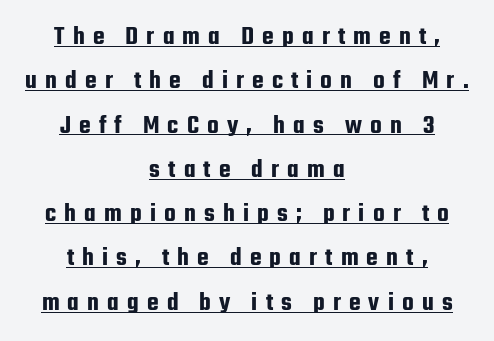
{"italic": "no", "underline": "yes", "align": "center", "line_spacing": "normal", "line_spacing_ratio": 1.64, "letter_spacing": "wide", "letter_spacing_em": 0.3, "glyph_px": 27}
